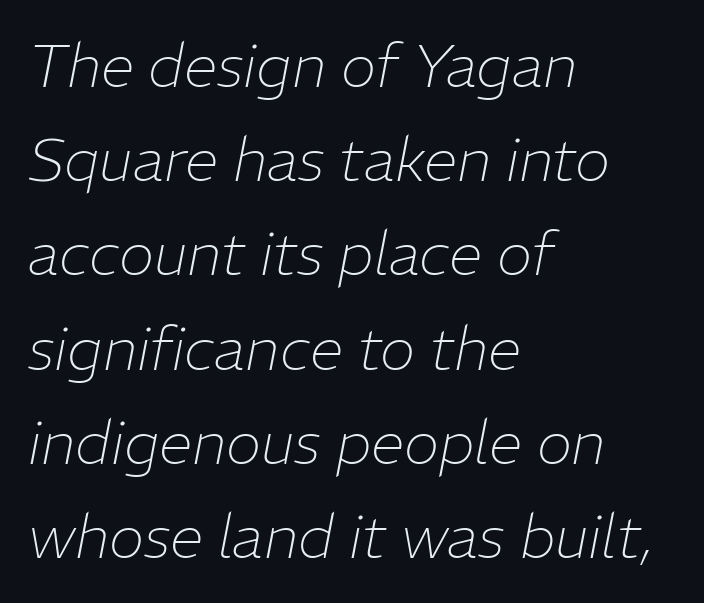
Do the characters align in a grid? No, the font is proportional. Descender tails drop into unmarked territory. The letters look calm and open, with moderate or lighter stems. The rendering keeps characters at their native spacing. Leading: standard. Every character sits at an angle, as italics do.
